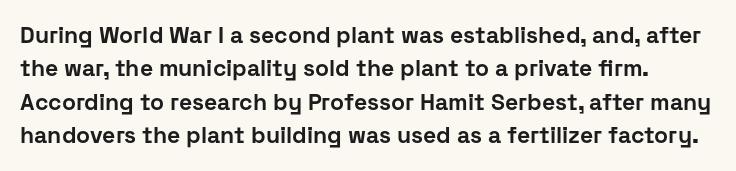
Q: Is the text bold? A: Yes.
Q: Is the text italic (slanted)? A: No, it is upright.
Q: Is the text underlined? A: No.
Q: Is the spacing between letters normal or unusually wide? A: Normal.
Q: Is the spacing between lines tight, normal or loose? A: Normal.
